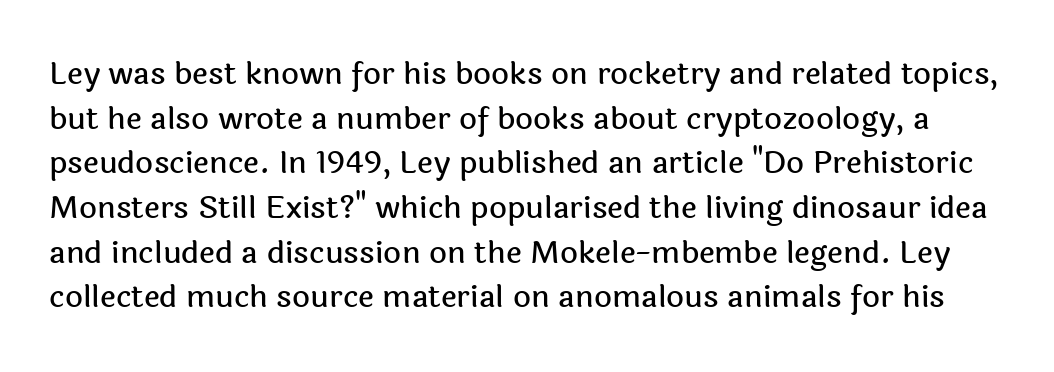
The image shows 31 px sans-serif type, upright; set normal line spacing (1.44x), normal letter spacing, not underlined; a medium x-height.
